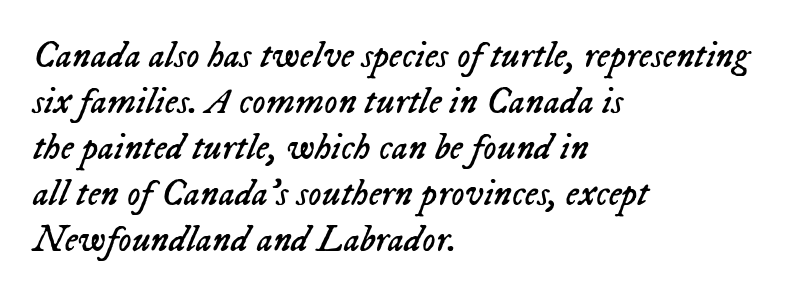
Q: Is the text bold? A: No.
Q: Is the text italic (slanted)? A: Yes, it leans right by about 23 degrees.
Q: Is the text underlined? A: No.
Q: How is the paragraph aligned? A: Left-aligned.
Q: Is the spacing between letters normal or unusually wide? A: Normal.
Q: Width (condensed, normal, or wide)? A: Normal.
Q: Stroke contrast? A: Low.
Q: x-height? A: Medium.
Q: Monospaced? A: No.
